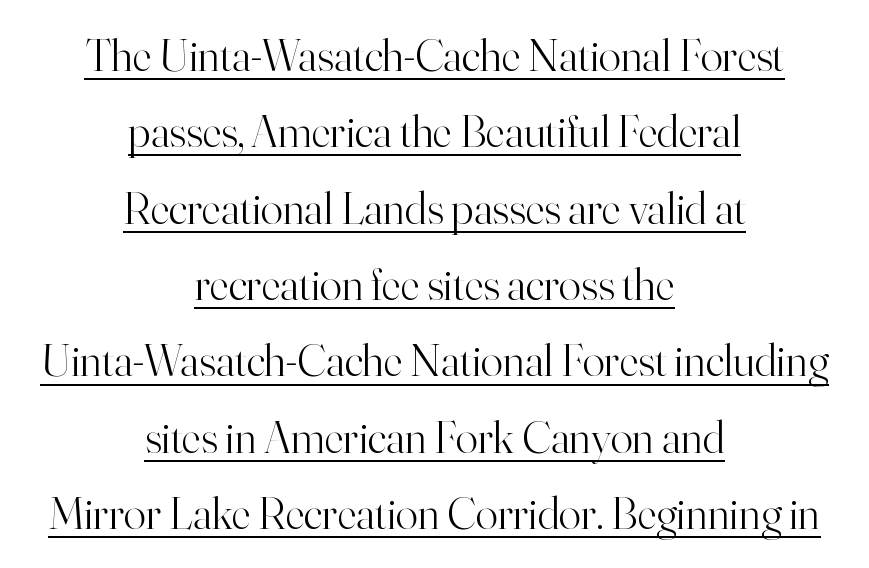
{"serif": "yes", "italic": "no", "bold": "no", "weight": "light", "width": "normal", "stroke_contrast": "high", "x_height": "small", "monospaced": "no", "underline": "yes", "align": "center", "line_spacing": "normal", "line_spacing_ratio": 1.66, "letter_spacing": "normal", "letter_spacing_em": 0.0, "glyph_px": 46}
